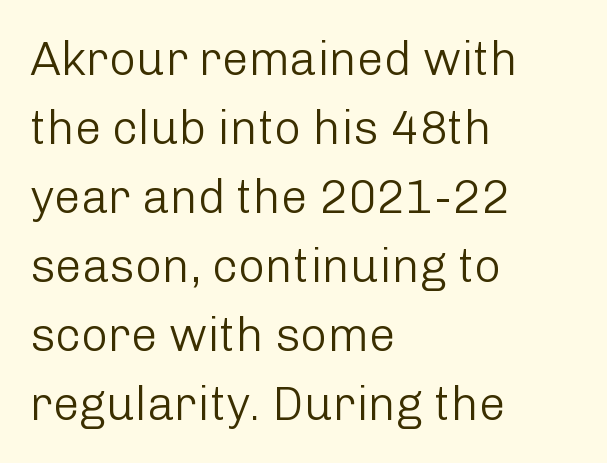
The image shows 47 px light sans-serif type, upright; set left-aligned, normal line spacing (1.47x), normal letter spacing, not underlined; low stroke contrast and a medium x-height.
